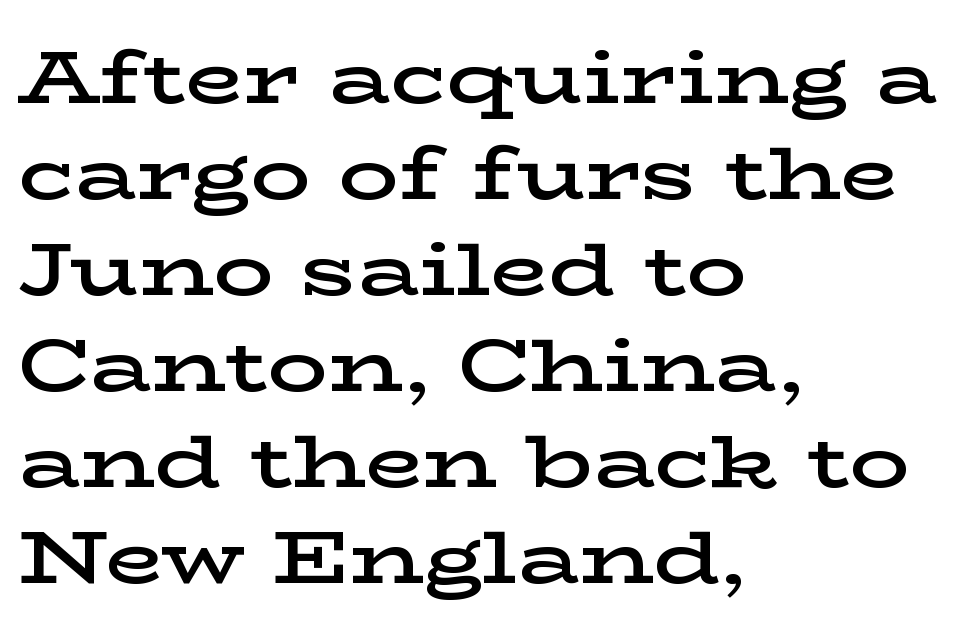
{"serif": "yes", "italic": "no", "bold": "semi", "weight": "semibold", "width": "wide", "stroke_contrast": "low", "x_height": "medium", "monospaced": "no", "underline": "no", "align": "left", "line_spacing": "normal", "line_spacing_ratio": 1.28, "letter_spacing": "normal", "letter_spacing_em": 0.0, "glyph_px": 75}
